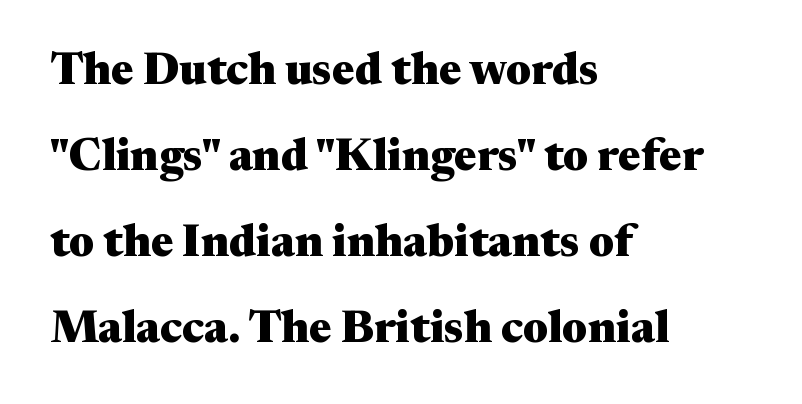
Each new line begins a long way beneath the previous one. Serifs: yes, visible at the terminals of the letterforms. A typesetter would call this proportional, since set widths differ per character. No extra tracking has been applied to these lines. How heavy is the stroke? Heavy — this is a bold. Words float on clear page, feet unadorned.
